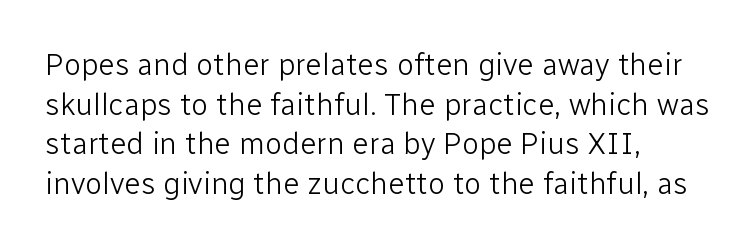
Q: Is the text bold? A: No.
Q: Is the text italic (slanted)? A: No, it is upright.
Q: Is the typeface a serif or a sans-serif typeface? A: Sans-serif.
Q: Is the text underlined? A: No.
Q: How is the paragraph aligned? A: Left-aligned.
Q: Is the spacing between letters normal or unusually wide? A: Normal.
Q: Is the spacing between lines tight, normal or loose? A: Normal.
Q: Width (condensed, normal, or wide)? A: Normal.
Q: Stroke contrast? A: Low.
Q: x-height? A: Medium.
Q: Monospaced? A: No.
